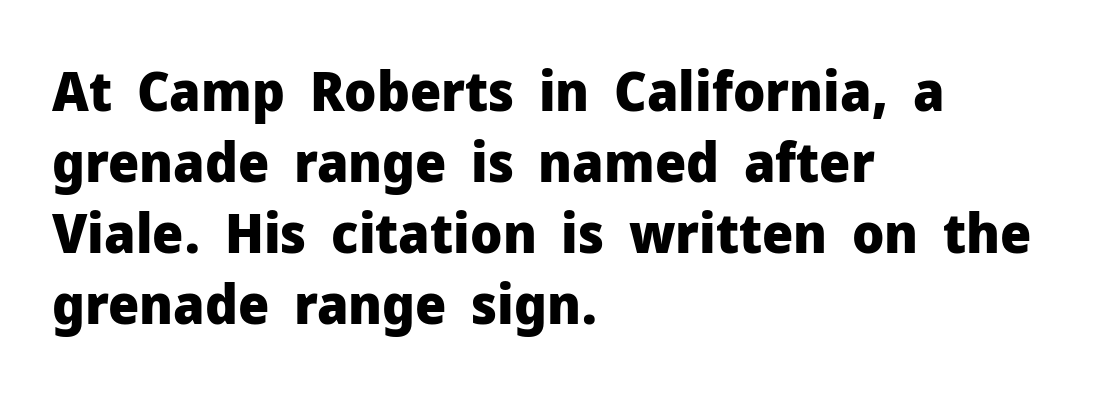
The image shows 55 px heavy sans-serif type, upright; set left-aligned, normal line spacing (1.29x), normal letter spacing, not underlined; low stroke contrast and a medium x-height.
